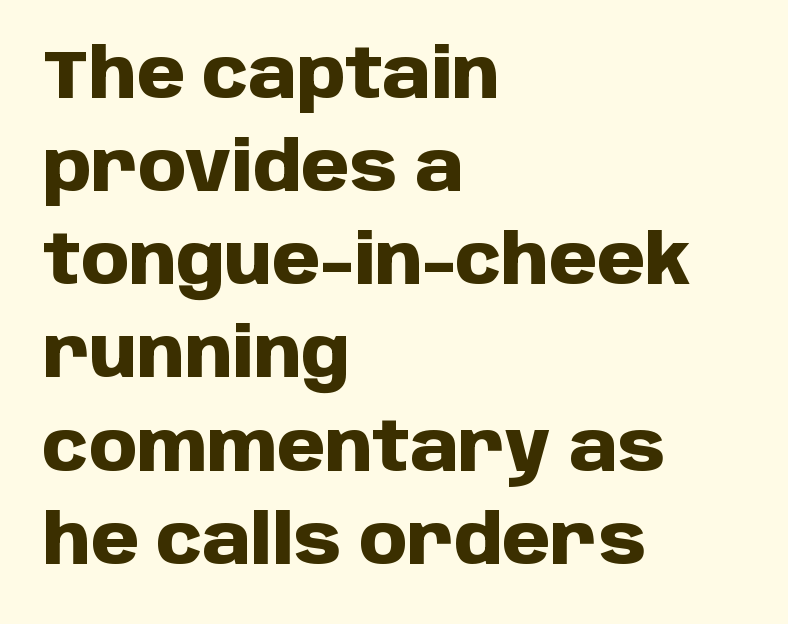
Q: Is the text bold? A: Yes.
Q: Is the text italic (slanted)? A: No, it is upright.
Q: Is the typeface a serif or a sans-serif typeface? A: Sans-serif.
Q: Is the text underlined? A: No.
Q: How is the paragraph aligned? A: Left-aligned.
Q: Is the spacing between letters normal or unusually wide? A: Normal.
Q: Is the spacing between lines tight, normal or loose? A: Normal.
Q: Width (condensed, normal, or wide)? A: Normal.
Q: Stroke contrast? A: Low.
Q: x-height? A: Large.
Q: Monospaced? A: No.
